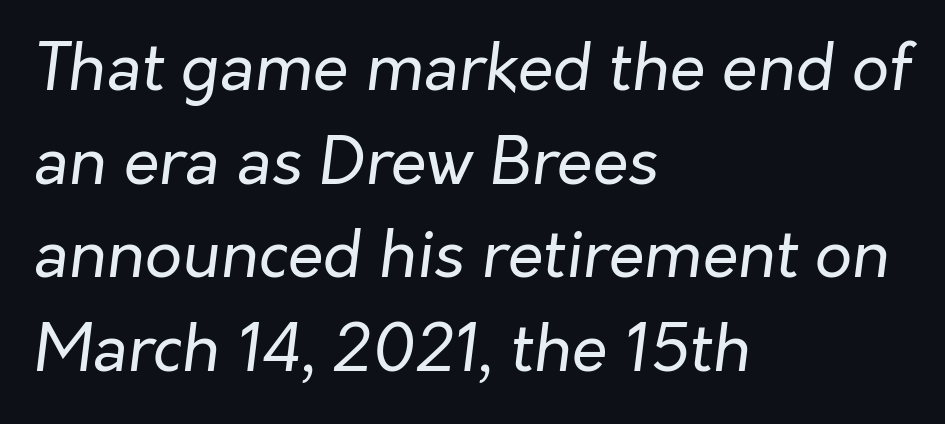
The image shows 65 px regular-weight type, italic (leaning right); set left-aligned, normal line spacing (1.44x), normal letter spacing, not underlined; low stroke contrast and a medium x-height.
